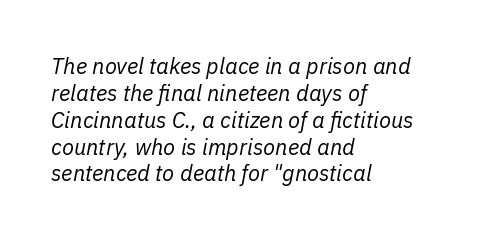
The image shows 22 px text type, italic (leaning right); set left-aligned, line spacing 1.22x, normal letter spacing, not underlined.
